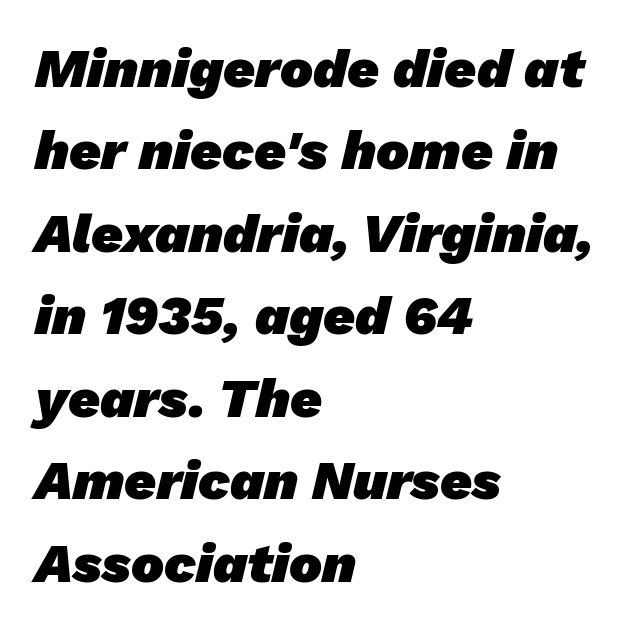
{"serif": "no", "bold": "yes", "weight": "heavy", "width": "normal", "stroke_contrast": "low", "x_height": "medium", "monospaced": "no", "underline": "no", "align": "left", "line_spacing": "normal", "line_spacing_ratio": 1.5, "letter_spacing": "normal", "letter_spacing_em": 0.0, "glyph_px": 55}
